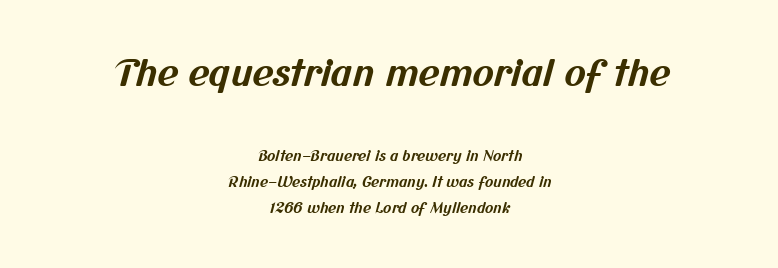
The image shows 36 px bold sans-serif type; set centered, line spacing 1.86x, normal letter spacing, not underlined; the first (top) block is 2.57x larger; medium stroke contrast and a medium x-height.
